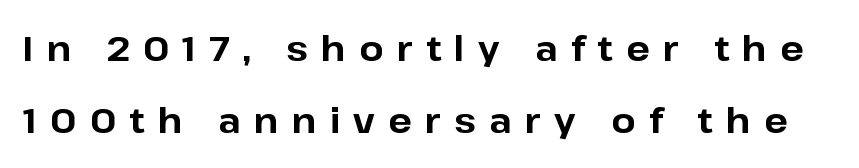
The axis of the letterforms is exactly vertical. The vertical gap from one line to the next is large. Is this a fixed-width face? No — the glyphs have proportional, varying widths. Serifs: no, the terminals of the letterforms are clean. Chunky letters — that's bold for sure.
